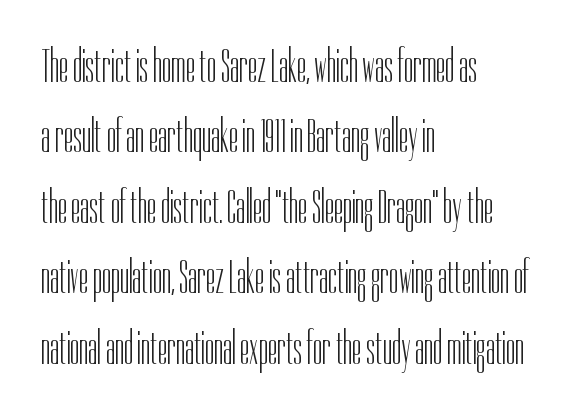
The image shows 47 px light, condensed sans-serif type, upright; set left-aligned, normal line spacing (1.5x), normal letter spacing, not underlined; low stroke contrast and a medium x-height.
